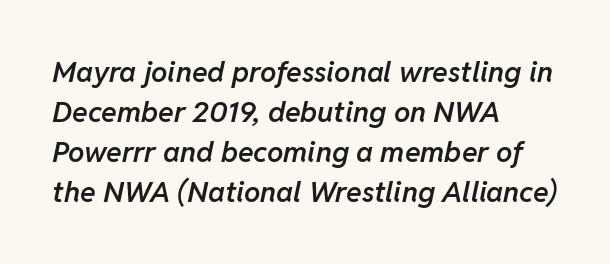
Q: Is the text bold? A: Semi-bold.
Q: Is the text italic (slanted)? A: Yes, it leans right by about 11 degrees.
Q: Is the text underlined? A: No.
Q: How is the paragraph aligned? A: Left-aligned.
Q: Is the spacing between letters normal or unusually wide? A: Normal.
Q: Is the spacing between lines tight, normal or loose? A: Normal.
Q: Width (condensed, normal, or wide)? A: Normal.
Q: Stroke contrast? A: Low.
Q: x-height? A: Medium.
Q: Monospaced? A: No.
